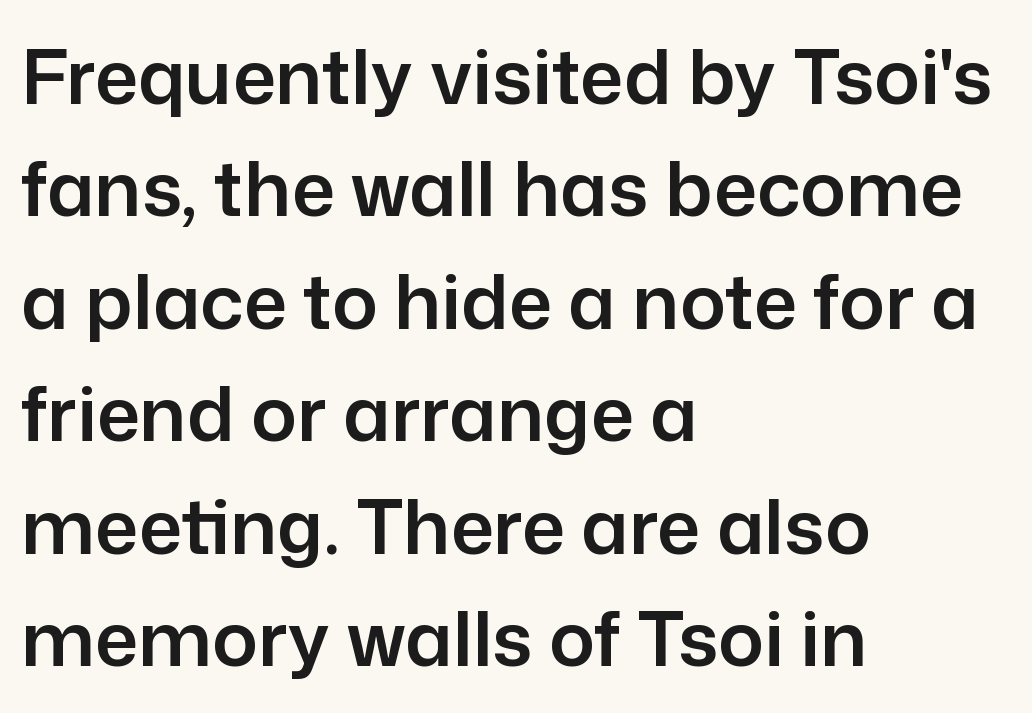
The image shows 76 px sans-serif type, upright; set left-aligned, normal line spacing (1.48x), normal letter spacing, not underlined; low stroke contrast and a medium x-height.
